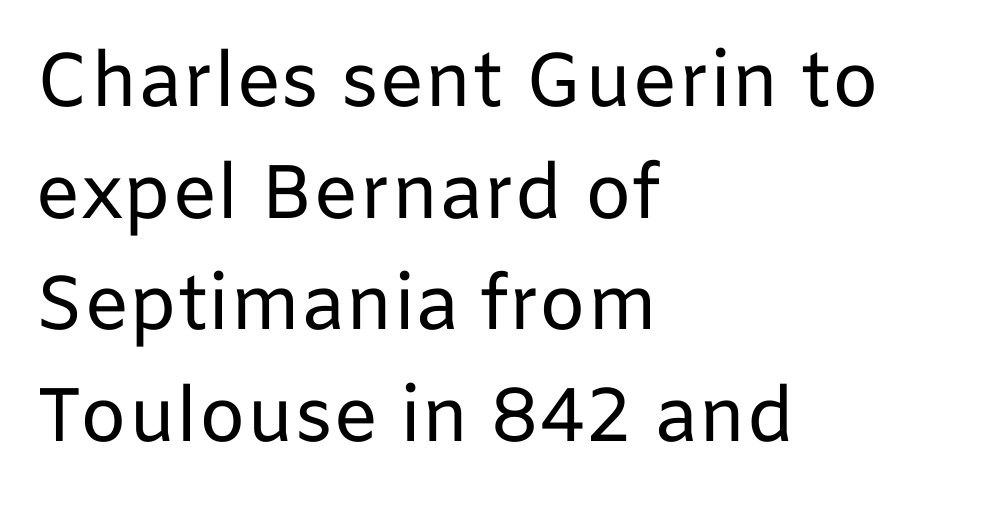
Q: Is the text bold? A: No.
Q: Is the text italic (slanted)? A: No, it is upright.
Q: Is the typeface a serif or a sans-serif typeface? A: Sans-serif.
Q: Is the text underlined? A: No.
Q: How is the paragraph aligned? A: Left-aligned.
Q: Is the spacing between letters normal or unusually wide? A: Normal.
Q: Is the spacing between lines tight, normal or loose? A: Normal.
Q: Width (condensed, normal, or wide)? A: Normal.
Q: Stroke contrast? A: Low.
Q: x-height? A: Medium.
Q: Monospaced? A: No.
